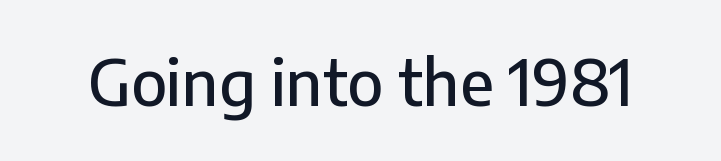
The image shows 63 px sans-serif type, upright; set normal letter spacing, not underlined; low stroke contrast and a medium x-height.
